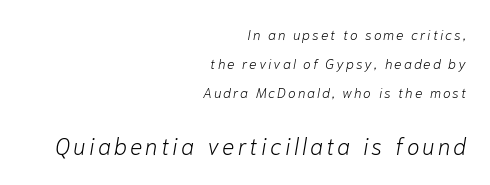
{"italic": "yes", "lean": "right", "slant_degrees": 10, "bold": "no", "underline": "no", "align": "right", "line_spacing": "loose", "line_spacing_ratio": 2.07, "larger_block": "second", "size_ratio": 1.64, "glyph_px": 23}
